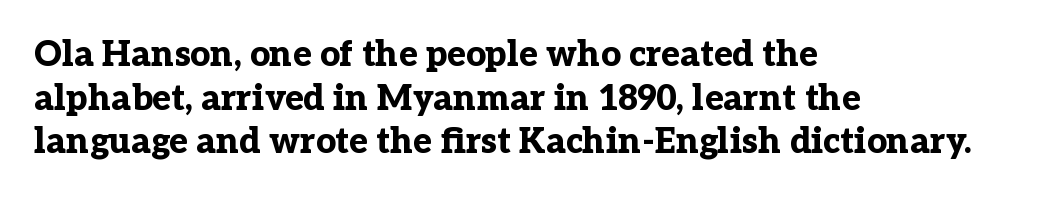
Q: Is the text bold? A: Yes.
Q: Is the text italic (slanted)? A: No, it is upright.
Q: Is the typeface a serif or a sans-serif typeface? A: Serif.
Q: Is the text underlined? A: No.
Q: How is the paragraph aligned? A: Left-aligned.
Q: Is the spacing between letters normal or unusually wide? A: Normal.
Q: Is the spacing between lines tight, normal or loose? A: Normal.
Q: Width (condensed, normal, or wide)? A: Normal.
Q: Stroke contrast? A: Low.
Q: x-height? A: Medium.
Q: Monospaced? A: No.
